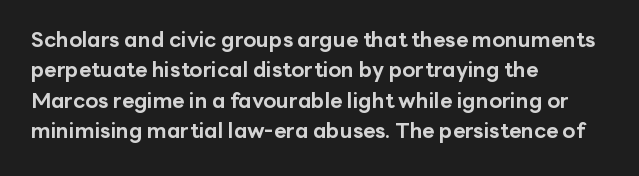
{"italic": "no", "bold": "yes", "underline": "no", "align": "left", "line_spacing": "normal", "line_spacing_ratio": 1.45, "letter_spacing": "normal", "letter_spacing_em": 0.0, "glyph_px": 21}
